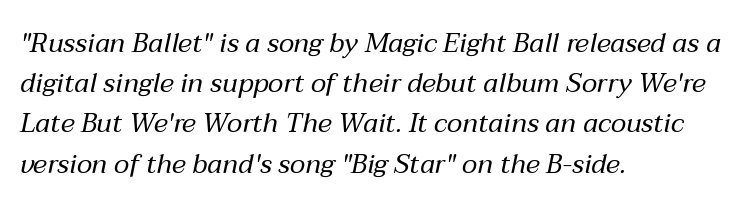
The image shows 27 px text type, italic (leaning right); set left-aligned, normal line spacing (1.49x), normal letter spacing, not underlined.
